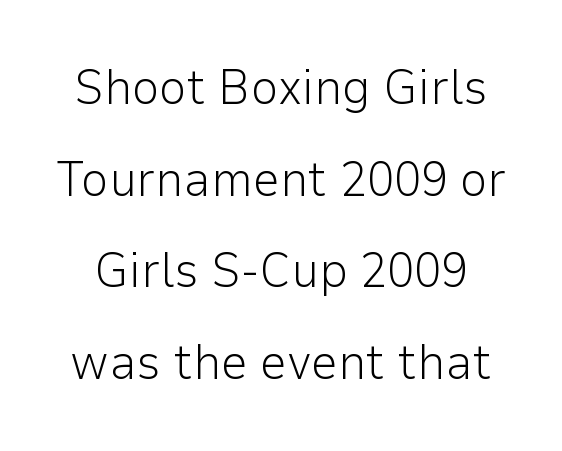
The space directly below the letters is spotless. These lines are rendered in a variable-pitch font. The passage shown is typeset with a sans-serif family. No letter is thick-stroked: the sample isn't bold.
